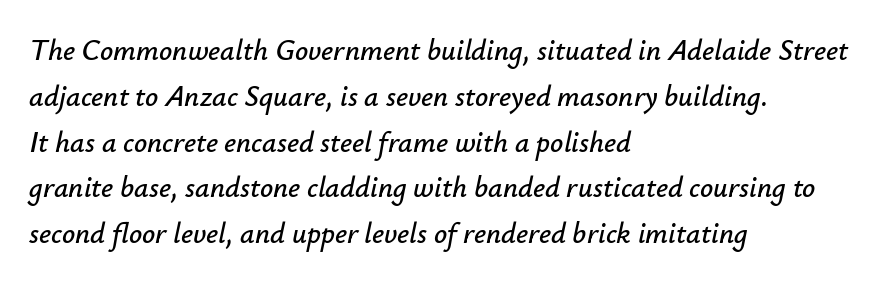
Q: Is the text italic (slanted)? A: Yes, it leans right by about 12 degrees.
Q: Is the text underlined? A: No.
Q: How is the paragraph aligned? A: Left-aligned.
Q: Is the spacing between letters normal or unusually wide? A: Normal.
Q: Is the spacing between lines tight, normal or loose? A: Normal.
Q: Width (condensed, normal, or wide)? A: Normal.
Q: Stroke contrast? A: Low.
Q: x-height? A: Small.
Q: Monospaced? A: No.
